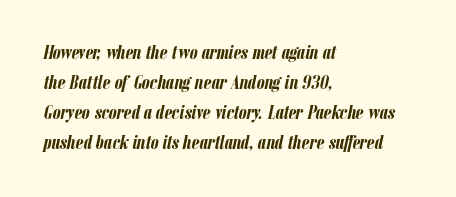
Q: Is the text bold? A: Yes.
Q: Is the text italic (slanted)? A: Yes, it leans right by about 12 degrees.
Q: Is the text underlined? A: No.
Q: How is the paragraph aligned? A: Left-aligned.
Q: Is the spacing between letters normal or unusually wide? A: Normal.
Q: Is the spacing between lines tight, normal or loose? A: Normal.
